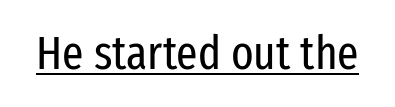
Q: Is the text bold? A: No.
Q: Is the text italic (slanted)? A: No, it is upright.
Q: Is the typeface a serif or a sans-serif typeface? A: Sans-serif.
Q: Is the text underlined? A: Yes.
Q: Is the spacing between letters normal or unusually wide? A: Normal.
Q: Width (condensed, normal, or wide)? A: Condensed.
Q: Stroke contrast? A: Low.
Q: x-height? A: Medium.
Q: Monospaced? A: No.
